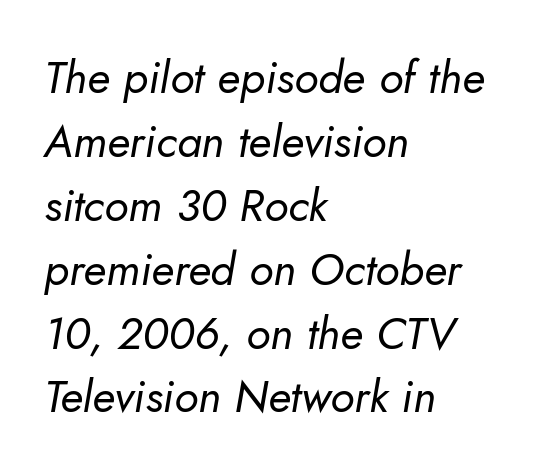
{"italic": "yes", "lean": "right", "slant_degrees": 10, "bold": "no", "weight": "regular", "width": "normal", "stroke_contrast": "low", "x_height": "small", "monospaced": "no", "underline": "no", "align": "left", "line_spacing": "normal", "line_spacing_ratio": 1.42, "letter_spacing": "normal", "letter_spacing_em": 0.0, "glyph_px": 45}
